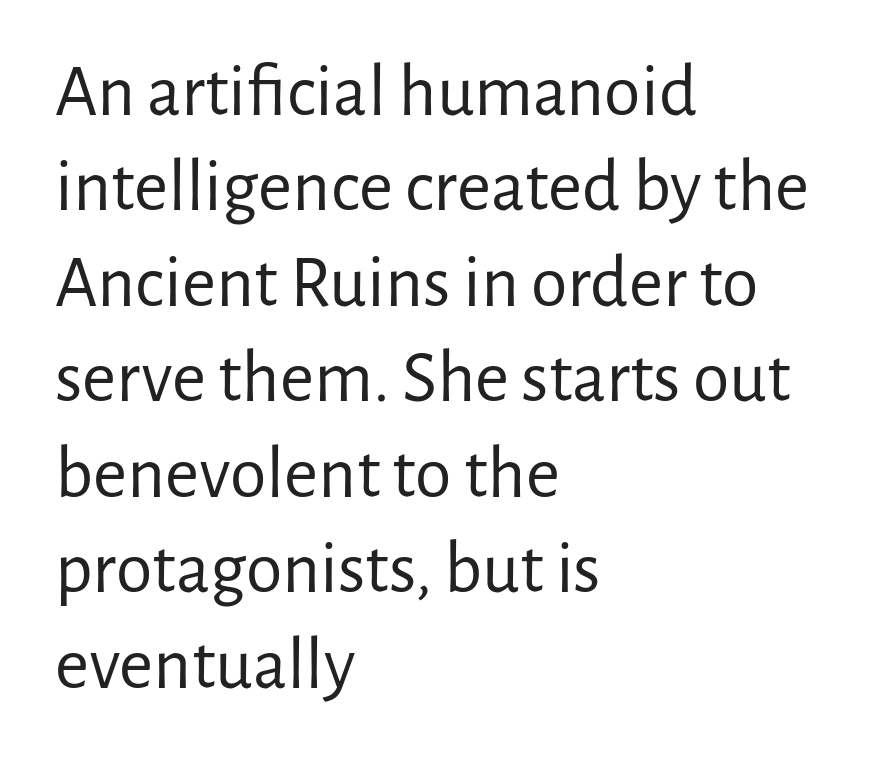
Q: Is the text bold? A: No.
Q: Is the text italic (slanted)? A: No, it is upright.
Q: Is the typeface a serif or a sans-serif typeface? A: Sans-serif.
Q: Is the text underlined? A: No.
Q: How is the paragraph aligned? A: Left-aligned.
Q: Is the spacing between letters normal or unusually wide? A: Normal.
Q: Is the spacing between lines tight, normal or loose? A: Normal.
Q: Width (condensed, normal, or wide)? A: Normal.
Q: Stroke contrast? A: Low.
Q: x-height? A: Medium.
Q: Monospaced? A: No.
